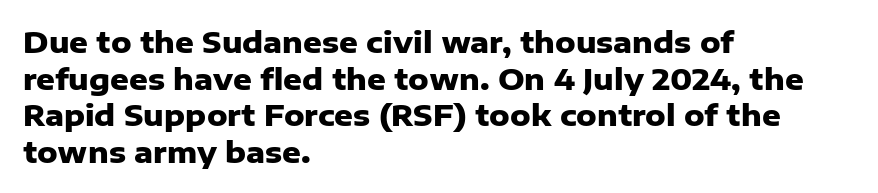
Q: Is the text bold? A: Yes.
Q: Is the text italic (slanted)? A: No, it is upright.
Q: Is the typeface a serif or a sans-serif typeface? A: Sans-serif.
Q: Is the text underlined? A: No.
Q: How is the paragraph aligned? A: Left-aligned.
Q: Is the spacing between letters normal or unusually wide? A: Normal.
Q: Is the spacing between lines tight, normal or loose? A: Normal.
Q: Width (condensed, normal, or wide)? A: Normal.
Q: Stroke contrast? A: Low.
Q: x-height? A: Medium.
Q: Monospaced? A: No.
